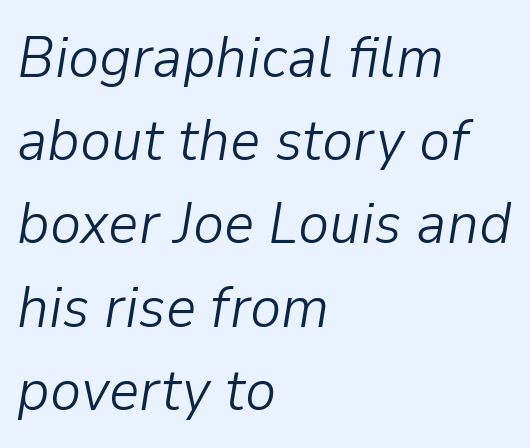
You can tell it's italic because the verticals aren't actually vertical. Letter spacing: default. Each letter keeps its own natural width here, so spacing adapts to shape. The rendering uses a moderate line-height, typical for paragraphs. Left-aligned paragraph, ragged on the right.
